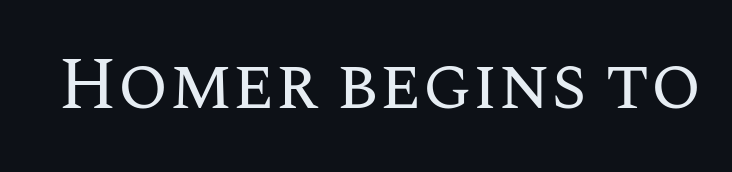
Caption: standard tracking, unaltered. The letters stand upright; this is a roman face. The font is comparable to plain body text, perhaps lighter. Is this a fixed-width face? No — the glyphs have proportional, varying widths. Quick note: underline off.
